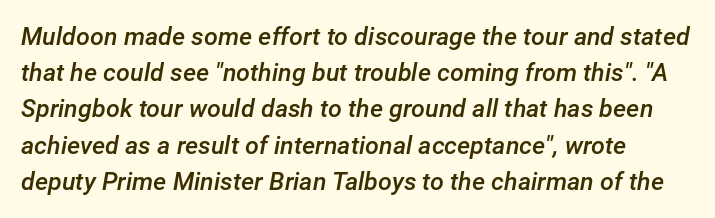
The image shows 25 px text type, italic (leaning right); set left-aligned, normal line spacing (1.45x), normal letter spacing, not underlined.
